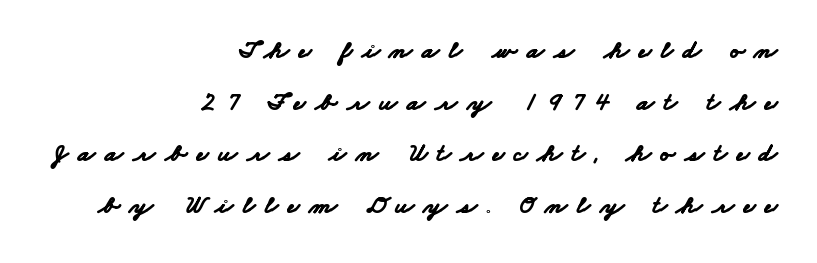
Q: Is the text bold? A: Yes.
Q: Is the text underlined? A: No.
Q: How is the paragraph aligned? A: Right-aligned.
Q: Is the spacing between letters normal or unusually wide? A: Unusually wide.
Q: Is the spacing between lines tight, normal or loose? A: Loose.
